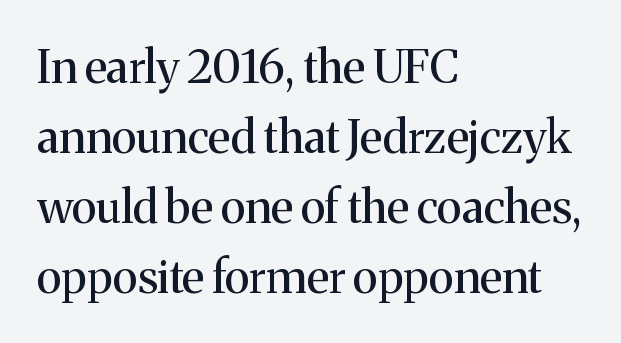
The image shows 46 px regular-weight serif type, upright; set left-aligned, normal line spacing (1.52x), normal letter spacing, not underlined; medium stroke contrast and a medium x-height.
